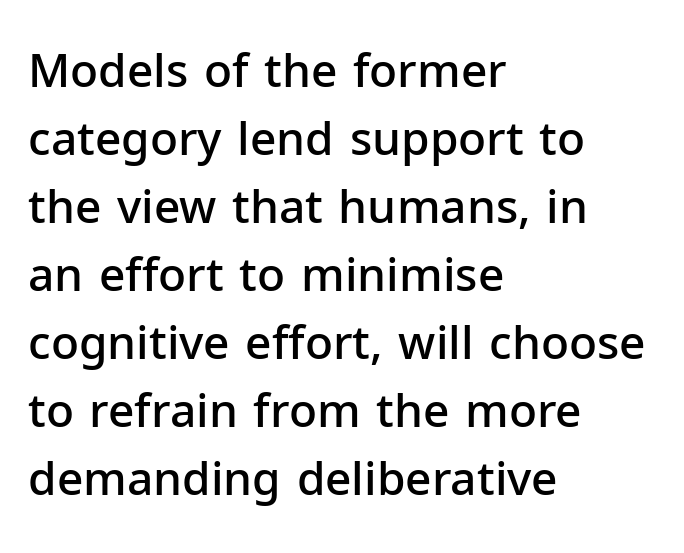
{"serif": "no", "italic": "no", "bold": "semi", "weight": "semibold", "width": "normal", "stroke_contrast": "low", "x_height": "medium", "monospaced": "no", "underline": "no", "align": "left", "line_spacing": "normal", "line_spacing_ratio": 1.48, "letter_spacing": "normal", "letter_spacing_em": 0.0, "glyph_px": 46}
